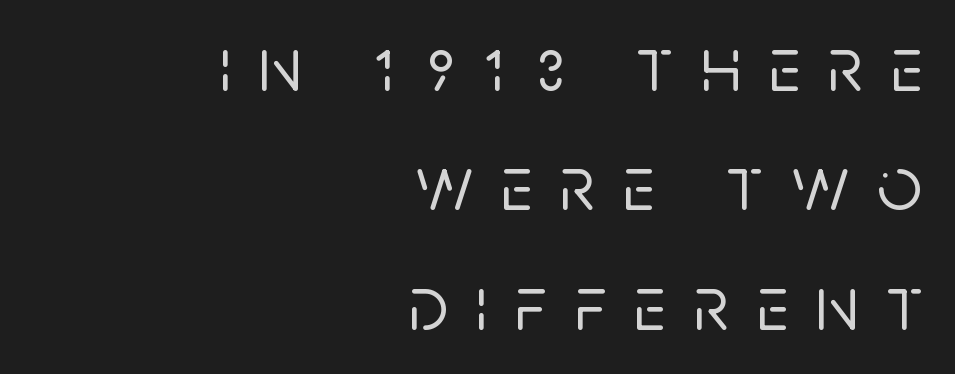
{"serif": "no", "italic": "no", "width": "normal", "stroke_contrast": "low", "x_height": "large", "monospaced": "no", "underline": "no", "align": "right", "line_spacing": "normal", "line_spacing_ratio": 1.51, "letter_spacing": "wide", "letter_spacing_em": 0.35, "glyph_px": 79}
